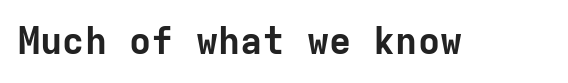
{"serif": "no", "italic": "no", "bold": "yes", "weight": "bold", "width": "normal", "stroke_contrast": "low", "x_height": "medium", "monospaced": "yes", "underline": "no", "letter_spacing": "normal", "letter_spacing_em": 0.0, "glyph_px": 37}
